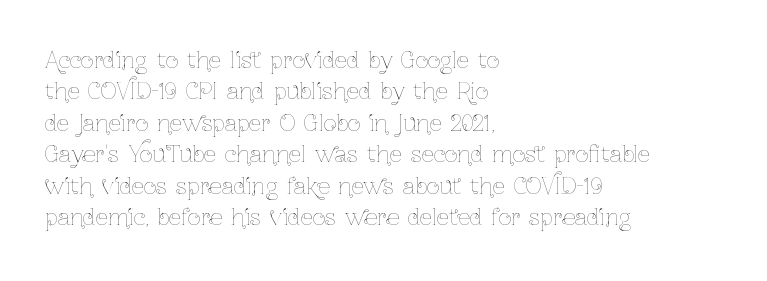
The image shows 22 px text type, upright; set left-aligned, normal line spacing (1.43x), normal letter spacing, not underlined.
